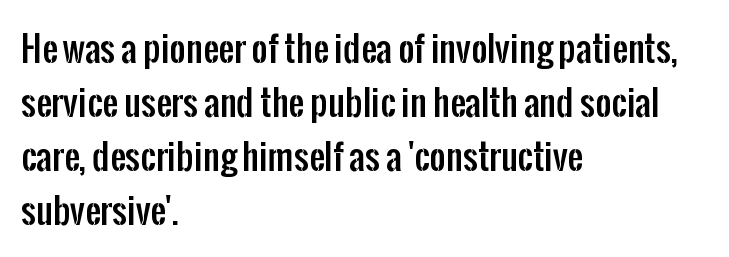
{"serif": "no", "italic": "no", "width": "condensed", "stroke_contrast": "low", "x_height": "medium", "monospaced": "no", "underline": "no", "align": "left", "line_spacing": "normal", "line_spacing_ratio": 1.54, "letter_spacing": "normal", "letter_spacing_em": 0.0, "glyph_px": 35}
